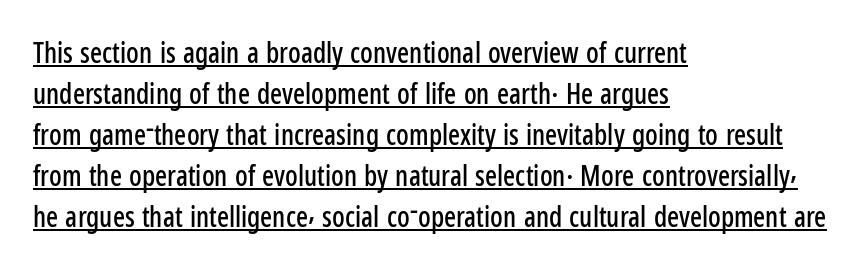
Q: Is the text italic (slanted)? A: No, it is upright.
Q: Is the typeface a serif or a sans-serif typeface? A: Sans-serif.
Q: Is the text underlined? A: Yes.
Q: How is the paragraph aligned? A: Left-aligned.
Q: Is the spacing between letters normal or unusually wide? A: Normal.
Q: Is the spacing between lines tight, normal or loose? A: Normal.
Q: Width (condensed, normal, or wide)? A: Condensed.
Q: Stroke contrast? A: Low.
Q: x-height? A: Medium.
Q: Monospaced? A: No.
